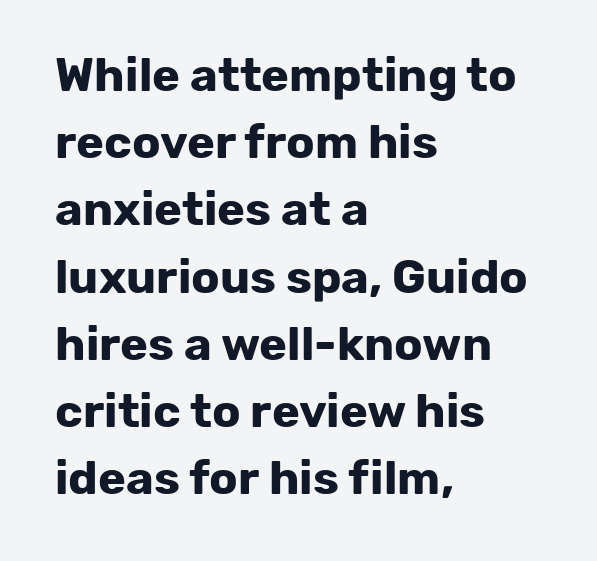
{"serif": "no", "italic": "no", "bold": "yes", "weight": "bold", "width": "normal", "stroke_contrast": "low", "x_height": "medium", "monospaced": "no", "underline": "no", "align": "left", "line_spacing": "normal", "line_spacing_ratio": 1.43, "letter_spacing": "normal", "letter_spacing_em": 0.0, "glyph_px": 47}
